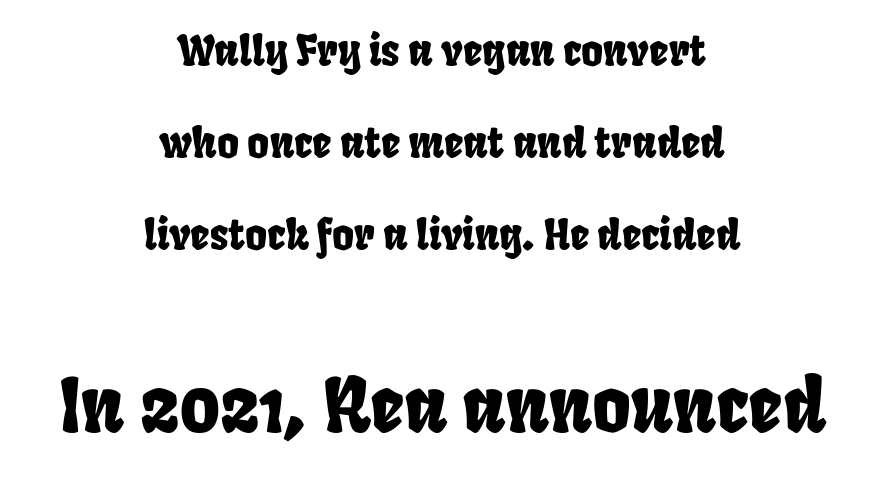
The image shows 74 px condensed sans-serif type; set centered, loose line spacing (2.19x), normal letter spacing, not underlined; the second (bottom) block is 1.76x larger; low stroke contrast and a large x-height.
